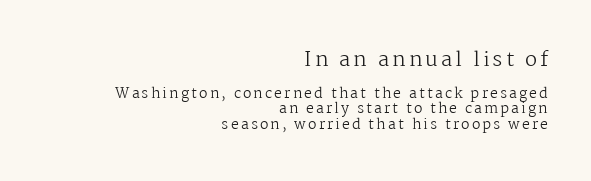
The image shows 20 px text type, upright; set right-aligned, tight line spacing (1.13x), not underlined; the first (top) block is 1.43x larger.
